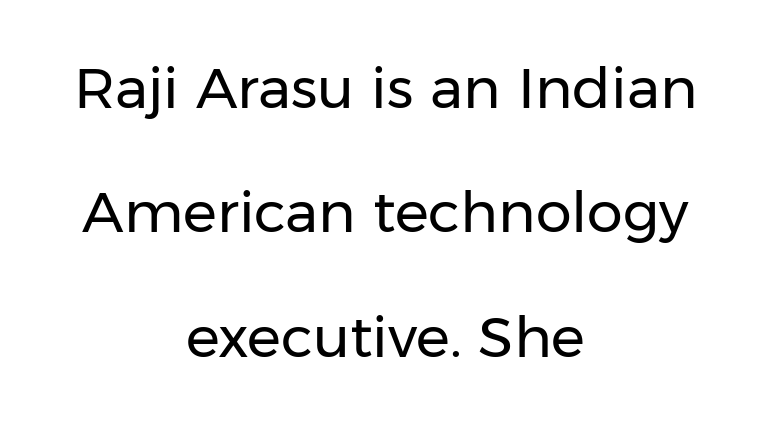
{"serif": "no", "italic": "no", "bold": "no", "weight": "regular", "width": "normal", "stroke_contrast": "low", "x_height": "medium", "monospaced": "no", "underline": "no", "align": "center", "line_spacing": "loose", "line_spacing_ratio": 2.18, "letter_spacing": "normal", "letter_spacing_em": 0.0, "glyph_px": 57}
